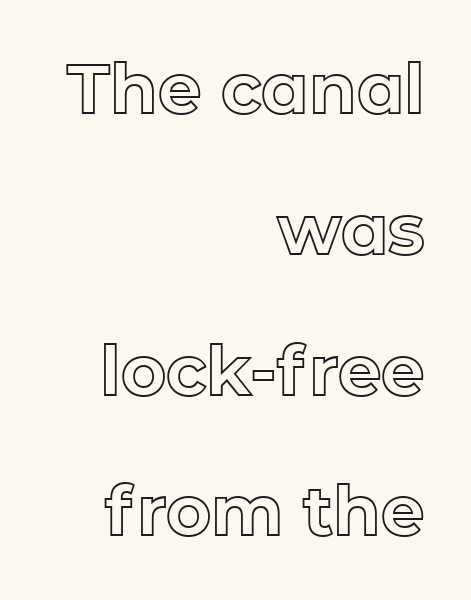
These lines are rendered in a variable-pitch font. Do the letters lean? They stand straight. Bare-footed words on every line. The gaps between neighbouring characters are ordinary and unremarkable. Compared with typical paragraphs, the rows here are farther apart.
